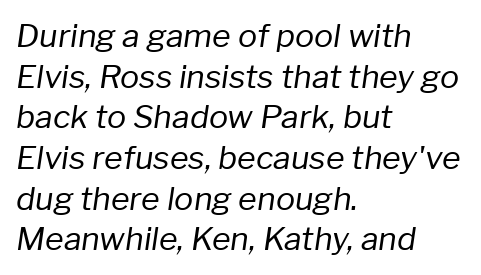
Q: Is the text bold? A: No.
Q: Is the text italic (slanted)? A: Yes, it leans right by about 8 degrees.
Q: Is the text underlined? A: No.
Q: How is the paragraph aligned? A: Left-aligned.
Q: Is the spacing between letters normal or unusually wide? A: Normal.
Q: Is the spacing between lines tight, normal or loose? A: Normal.
Q: Width (condensed, normal, or wide)? A: Normal.
Q: Stroke contrast? A: Low.
Q: x-height? A: Medium.
Q: Monospaced? A: No.
